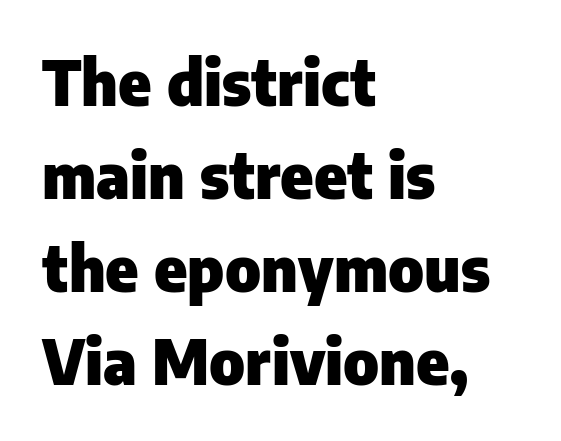
The baseline area is clear. Stroke terminals: plain, sans-serif. These lines are set flush left with a ragged right edge. Default kerning and tracking; the words read as compact shapes. Students, observe: this is what conventionally led text looks like.
